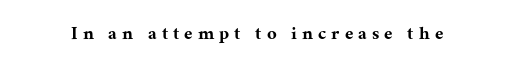
The image shows 21 px text type, upright; set unusually wide letter spacing (+0.26 em), not underlined.
